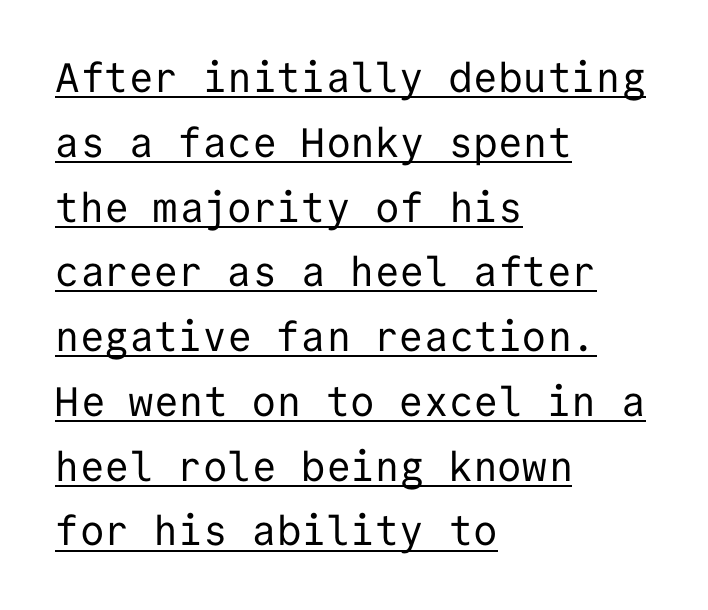
Unlike italic type, these characters show no tilt at all. The letters sit at their default tracking, neither squeezed nor spread. Unlike a traditional serif, this face leaves its strokes unadorned. The passage is arranged the way most books set body copy — flush left. The line-height multiplier appears to be the usual default. The lettering is marked with a stroke running underneath it.
